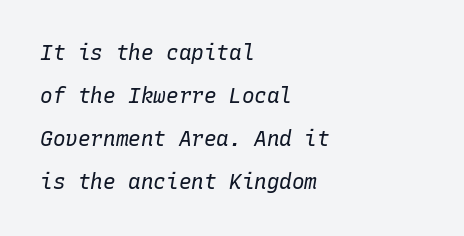
{"italic": "yes", "lean": "right", "slant_degrees": 10, "bold": "no", "underline": "no", "align": "left", "line_spacing": "loose", "line_spacing_ratio": 2.05, "letter_spacing": "normal", "letter_spacing_em": 0.0, "glyph_px": 21}
